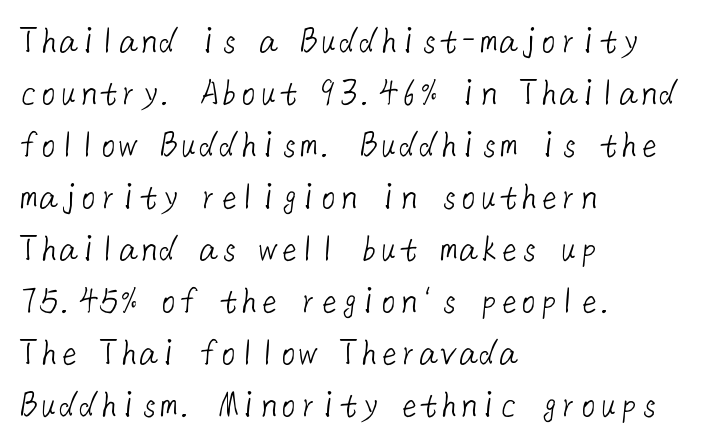
The image shows 40 px light sans-serif type; set left-aligned, normal line spacing (1.3x), normal letter spacing, not underlined; low stroke contrast and a medium x-height.
